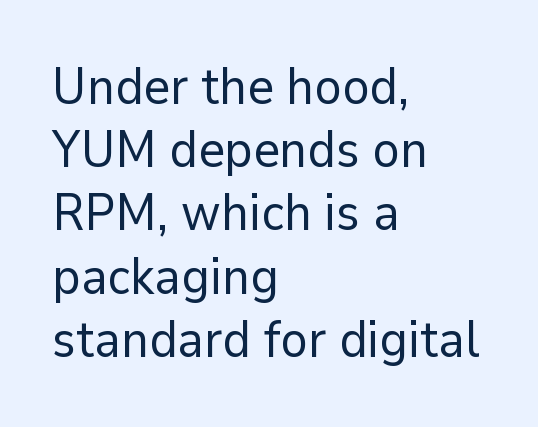
Q: Is the text bold? A: No.
Q: Is the text italic (slanted)? A: No, it is upright.
Q: Is the typeface a serif or a sans-serif typeface? A: Sans-serif.
Q: Is the text underlined? A: No.
Q: How is the paragraph aligned? A: Left-aligned.
Q: Is the spacing between letters normal or unusually wide? A: Normal.
Q: Width (condensed, normal, or wide)? A: Normal.
Q: Stroke contrast? A: Low.
Q: x-height? A: Medium.
Q: Monospaced? A: No.
